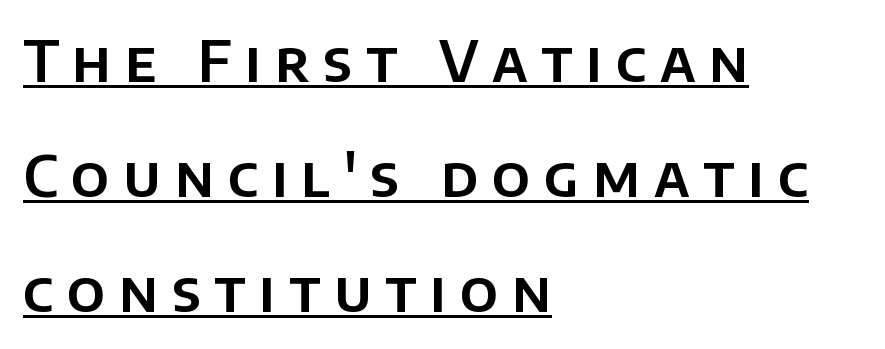
{"serif": "no", "italic": "no", "width": "normal", "stroke_contrast": "low", "x_height": "large", "monospaced": "no", "underline": "yes", "align": "left", "line_spacing": "loose", "line_spacing_ratio": 2.02, "letter_spacing": "wide", "letter_spacing_em": 0.24, "glyph_px": 57}
